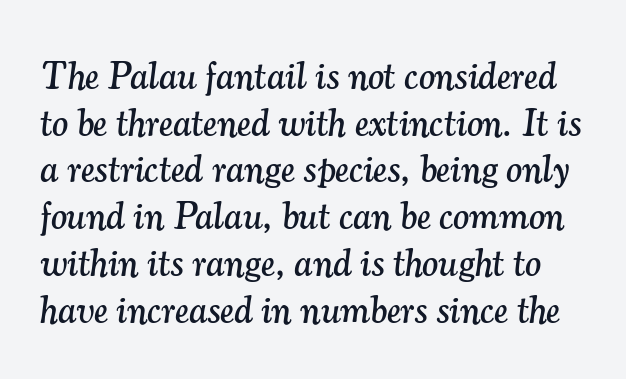
Q: Is the text italic (slanted)? A: Yes, it leans right by about 7 degrees.
Q: Is the typeface a serif or a sans-serif typeface? A: Serif.
Q: Is the text underlined? A: No.
Q: Is the spacing between letters normal or unusually wide? A: Normal.
Q: Width (condensed, normal, or wide)? A: Normal.
Q: Stroke contrast? A: Medium.
Q: x-height? A: Small.
Q: Monospaced? A: No.
